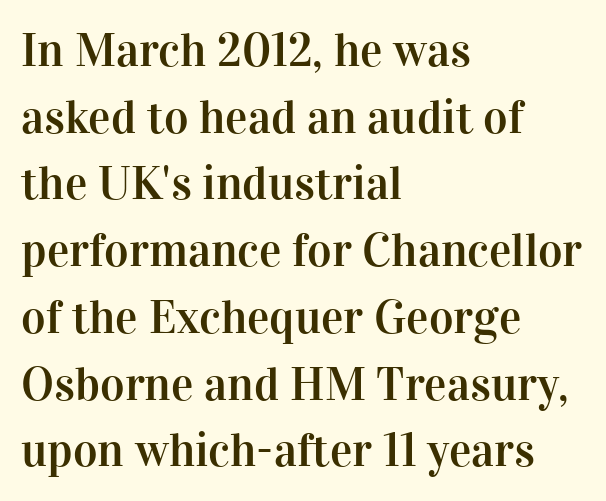
Q: Is the text italic (slanted)? A: No, it is upright.
Q: Is the typeface a serif or a sans-serif typeface? A: Serif.
Q: Is the text underlined? A: No.
Q: How is the paragraph aligned? A: Left-aligned.
Q: Is the spacing between letters normal or unusually wide? A: Normal.
Q: Is the spacing between lines tight, normal or loose? A: Normal.
Q: Width (condensed, normal, or wide)? A: Normal.
Q: Stroke contrast? A: High.
Q: x-height? A: Medium.
Q: Monospaced? A: No.
